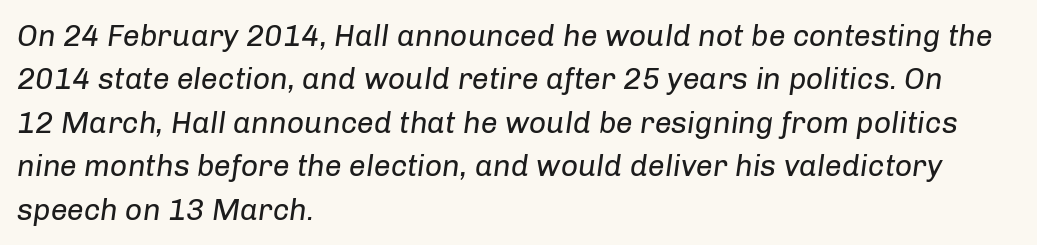
Q: Is the text bold? A: No.
Q: Is the text italic (slanted)? A: Yes, it leans right by about 8 degrees.
Q: Is the text underlined? A: No.
Q: How is the paragraph aligned? A: Left-aligned.
Q: Is the spacing between letters normal or unusually wide? A: Normal.
Q: Is the spacing between lines tight, normal or loose? A: Normal.
Q: Width (condensed, normal, or wide)? A: Normal.
Q: Stroke contrast? A: Low.
Q: x-height? A: Medium.
Q: Monospaced? A: No.
